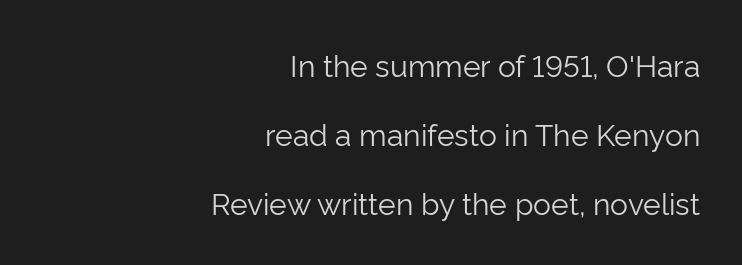
The vertical gap from one line to the next is large. The paragraph shown leans on its right margin. Bare-footed words on every line. Glyph-to-glyph distance matches everyday printed text. The typesetting does not lean heavy: it is not bold. You can tell it's not italic because the verticals are truly vertical.
